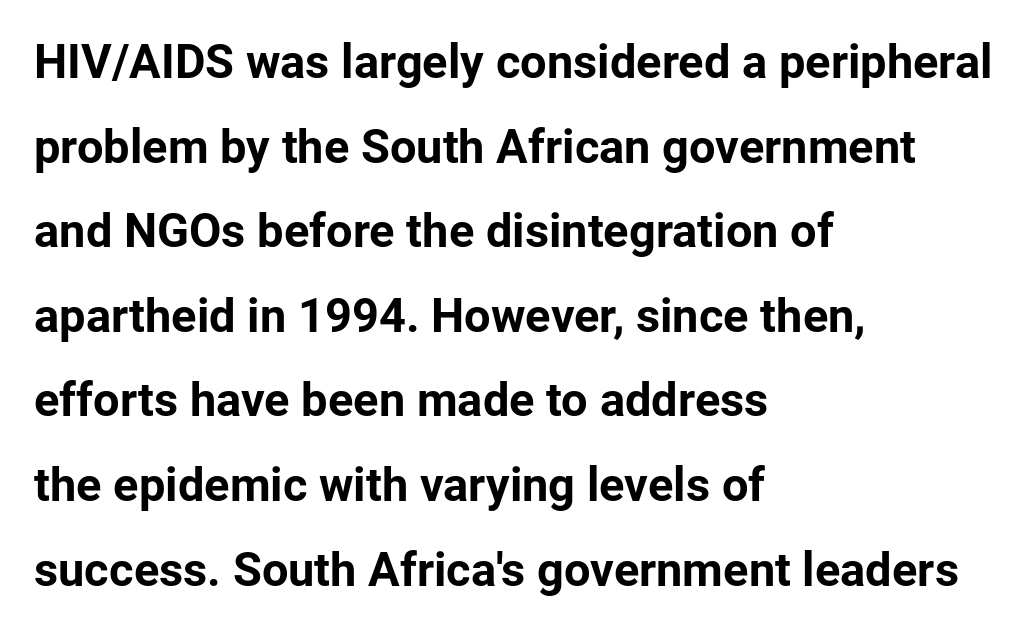
The image shows 47 px bold sans-serif type, upright; set left-aligned, line spacing 1.8x, normal letter spacing, not underlined; low stroke contrast and a medium x-height.
